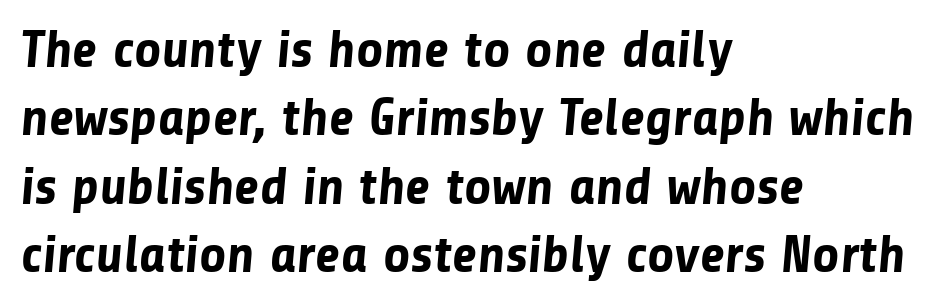
Is the type bold? Yes — the strokes are clearly thick and heavy. The paragraph has a hard left edge and a soft right edge. Serifs: no, the terminals of the letterforms are clean. Rows of type keep a routine distance in the vertical direction.
